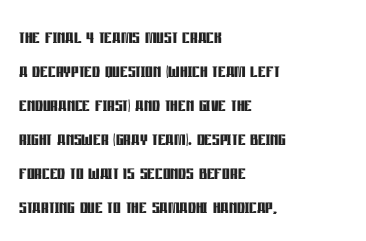
Q: Is the text bold? A: Yes.
Q: Is the text italic (slanted)? A: No, it is upright.
Q: Is the text underlined? A: No.
Q: How is the paragraph aligned? A: Left-aligned.
Q: Is the spacing between letters normal or unusually wide? A: Normal.
Q: Is the spacing between lines tight, normal or loose? A: Normal.
